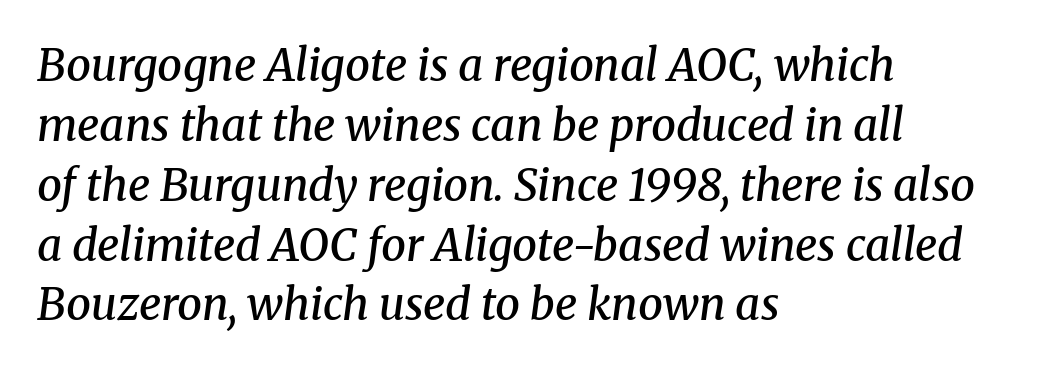
{"serif": "yes", "italic": "yes", "lean": "right", "slant_degrees": 8, "bold": "semi", "weight": "semibold", "width": "normal", "stroke_contrast": "medium", "x_height": "medium", "monospaced": "no", "underline": "no", "align": "left", "line_spacing": "normal", "line_spacing_ratio": 1.36, "letter_spacing": "normal", "letter_spacing_em": 0.0, "glyph_px": 44}
